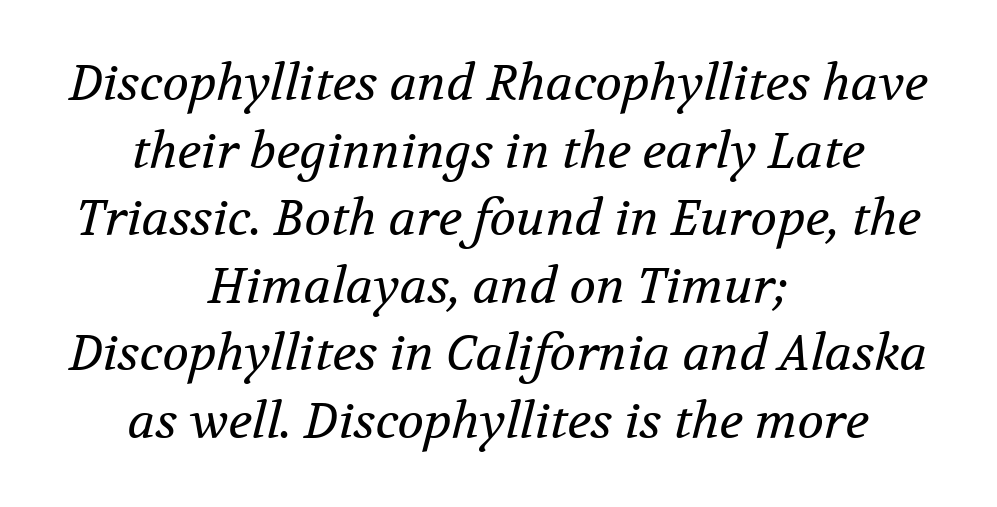
Q: Is the text bold? A: No.
Q: Is the text italic (slanted)? A: Yes, it leans right by about 12 degrees.
Q: Is the typeface a serif or a sans-serif typeface? A: Serif.
Q: Is the text underlined? A: No.
Q: How is the paragraph aligned? A: Centered.
Q: Is the spacing between letters normal or unusually wide? A: Normal.
Q: Is the spacing between lines tight, normal or loose? A: Normal.
Q: Width (condensed, normal, or wide)? A: Normal.
Q: Stroke contrast? A: Medium.
Q: x-height? A: Medium.
Q: Monospaced? A: No.
